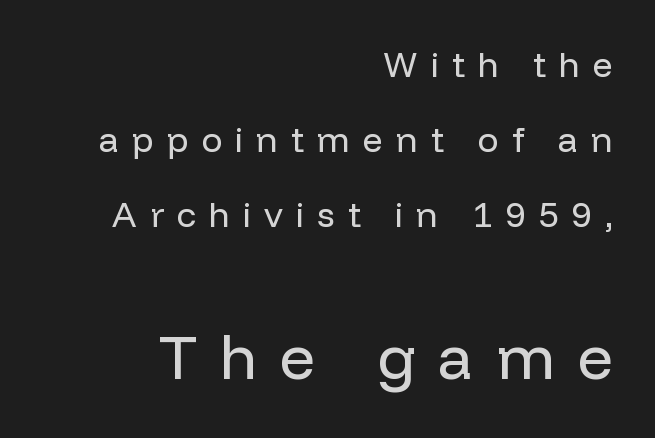
Q: Is the text bold? A: No.
Q: Is the text italic (slanted)? A: No, it is upright.
Q: Is the typeface a serif or a sans-serif typeface? A: Sans-serif.
Q: Is the text underlined? A: No.
Q: How is the paragraph aligned? A: Right-aligned.
Q: Is the spacing between letters normal or unusually wide? A: Unusually wide.
Q: Is the spacing between lines tight, normal or loose? A: Loose.
Q: Which block of text is set in a larger size, the first (top) or the second (bottom)? A: The second (bottom) one.
Q: Width (condensed, normal, or wide)? A: Normal.
Q: Stroke contrast? A: Low.
Q: x-height? A: Medium.
Q: Monospaced? A: No.
